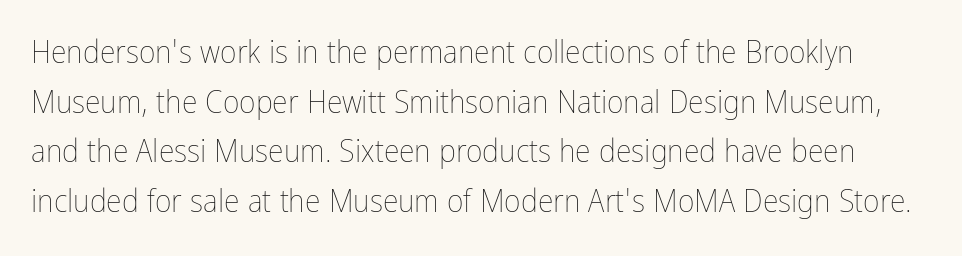
Q: Is the text bold? A: No.
Q: Is the text italic (slanted)? A: No, it is upright.
Q: Is the text underlined? A: No.
Q: Is the spacing between letters normal or unusually wide? A: Normal.
Q: Is the spacing between lines tight, normal or loose? A: Normal.
Q: Width (condensed, normal, or wide)? A: Condensed.
Q: Stroke contrast? A: Low.
Q: x-height? A: Medium.
Q: Monospaced? A: No.
